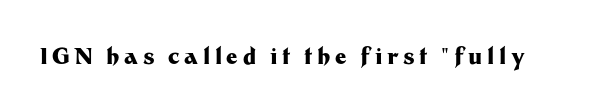
Unlike italic type, these characters show no tilt at all. Between one letter and the next there's a generous, obvious gap. Only glyphs here, with clear space below each row. Every letter is thick-stroked: bold, no question.
